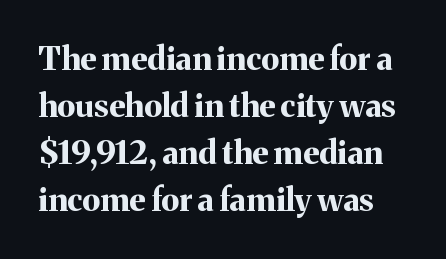
Is this a fixed-width face? No — the glyphs have proportional, varying widths. Standard letterfit; no display-style spreading of the glyphs. Stroke thickness is high; the sample reads as a true bold. The strip under each line holds only bare page.
